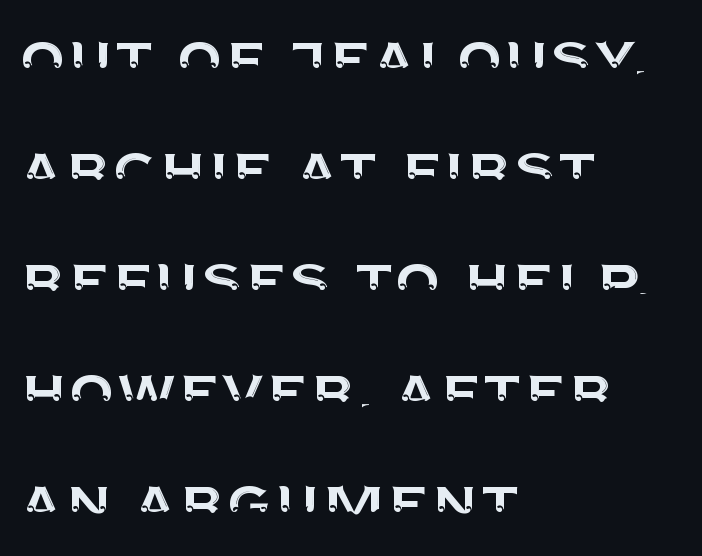
{"serif": "no", "italic": "no", "width": "normal", "stroke_contrast": "medium", "x_height": "large", "monospaced": "no", "underline": "no", "align": "left", "line_spacing": "normal", "line_spacing_ratio": 1.48, "letter_spacing": "normal", "letter_spacing_em": 0.0, "glyph_px": 75}
